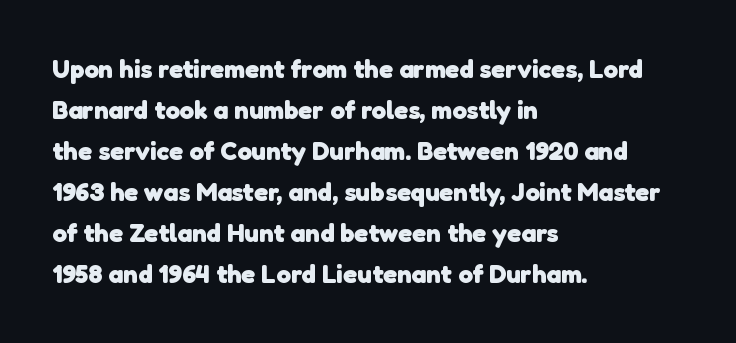
The image shows 26 px bold type; set left-aligned, normal line spacing (1.58x), normal letter spacing, not underlined.
